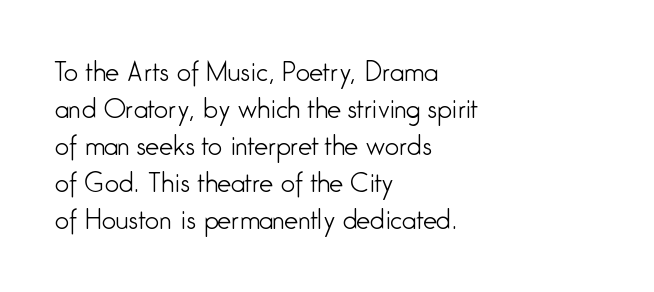
The image shows 25 px text type, upright; set left-aligned, normal line spacing (1.48x), normal letter spacing, not underlined.
